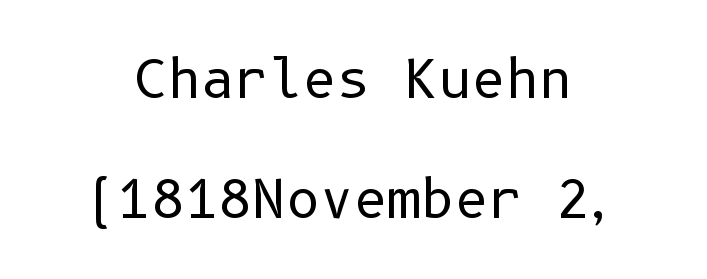
Each stroke keeps to a modest, everyday thickness or less. These lines were composed using upright roman letters. Serifs: no, the terminals of the letterforms are clean. The rag falls on both sides of this text block equally. The face used here is rendered with its standard letterfit. Honestly, the rows look like they've been pulled way apart.
